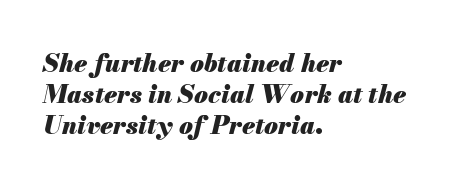
Q: Is the text bold? A: Yes.
Q: Is the text italic (slanted)? A: Yes, it leans right by about 13 degrees.
Q: Is the text underlined? A: No.
Q: How is the paragraph aligned? A: Left-aligned.
Q: Is the spacing between letters normal or unusually wide? A: Normal.
Q: Is the spacing between lines tight, normal or loose? A: Normal.
